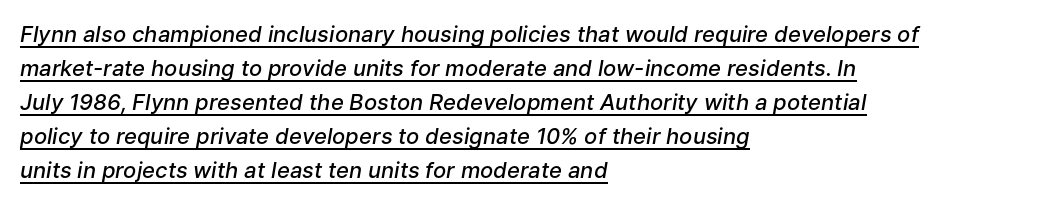
A continuous stroke trails under the words, as in a hyperlink. The sample has been set in demibold, a notch under bold. Tracking here is standard; glyphs follow each other at the usual distance. Visually the block forms a straight wall on the left and a jagged coastline on the right. Horizontal bands of white between lines are of average thickness.
